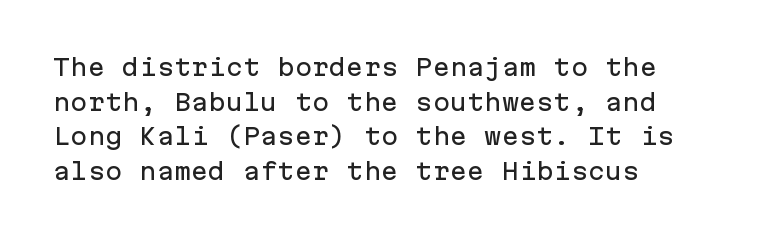
The image shows 23 px text type, upright; set left-aligned, normal line spacing (1.51x), normal letter spacing, not underlined.
